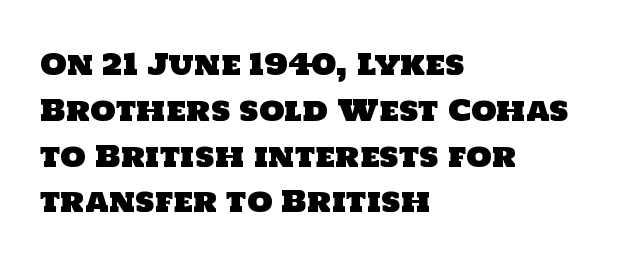
{"serif": "no", "width": "normal", "stroke_contrast": "low", "x_height": "large", "monospaced": "no", "underline": "no", "align": "left", "line_spacing": "normal", "line_spacing_ratio": 1.58, "letter_spacing": "normal", "letter_spacing_em": 0.0, "glyph_px": 29}
